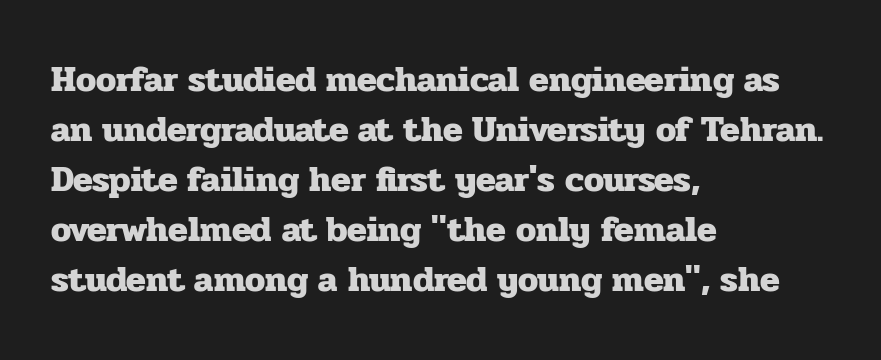
The image shows 36 px heavy serif type, upright; set left-aligned, normal line spacing (1.39x), normal letter spacing, not underlined; low stroke contrast and a medium x-height.
